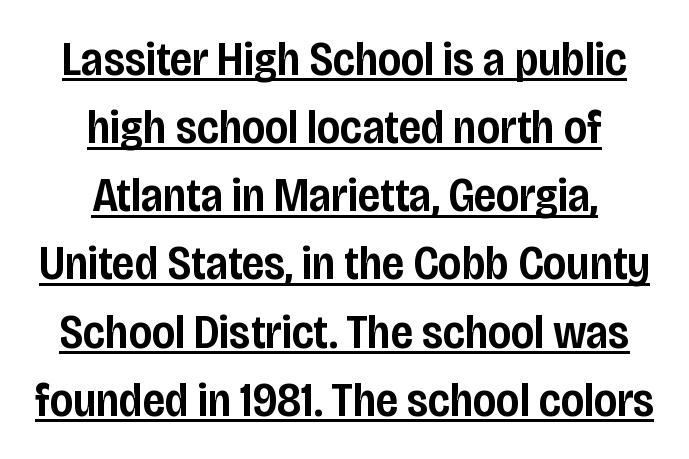
The image shows 48 px semibold, condensed sans-serif type, upright; set centered, normal line spacing (1.42x), normal letter spacing, underlined; low stroke contrast and a large x-height.
